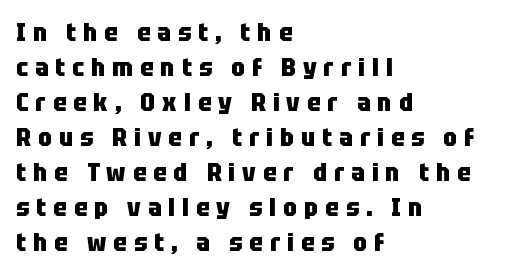
{"italic": "no", "bold": "yes", "underline": "no", "align": "left", "line_spacing": "normal", "line_spacing_ratio": 1.4, "letter_spacing": "wide", "letter_spacing_em": 0.28, "glyph_px": 25}
